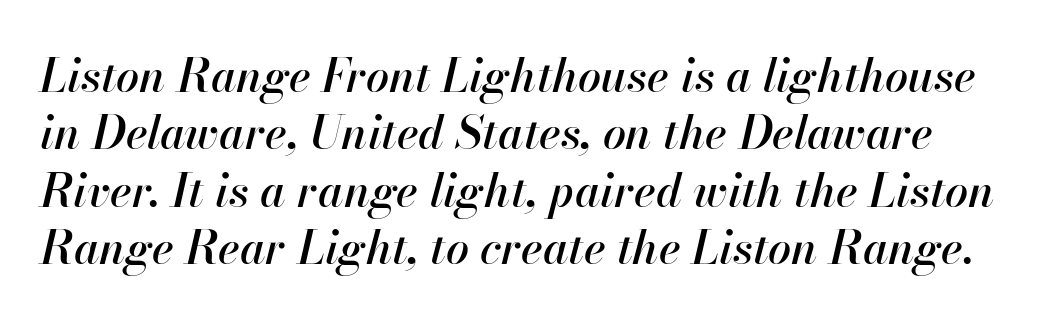
The image shows 46 px text type, italic (leaning right); set normal line spacing (1.25x), normal letter spacing, not underlined; high stroke contrast and a small x-height.
